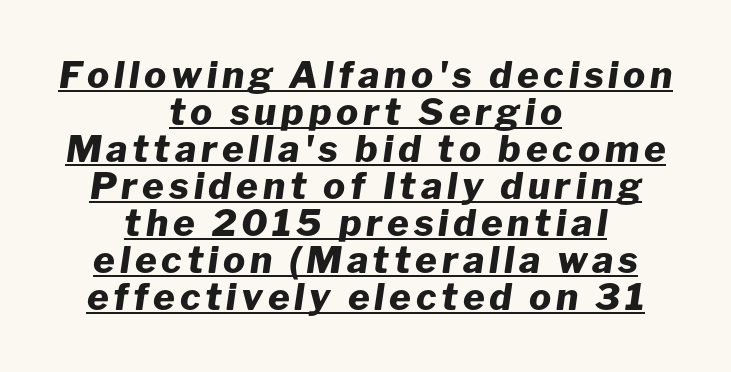
{"italic": "yes", "lean": "right", "slant_degrees": 8, "bold": "yes", "weight": "heavy", "width": "normal", "stroke_contrast": "low", "x_height": "medium", "monospaced": "no", "underline": "yes", "align": "center", "line_spacing": "tight", "line_spacing_ratio": 1.0, "glyph_px": 37}
